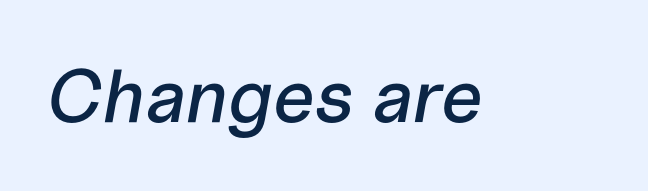
Q: Is the text italic (slanted)? A: Yes, it leans right by about 10 degrees.
Q: Is the text underlined? A: No.
Q: Is the spacing between letters normal or unusually wide? A: Normal.
Q: Width (condensed, normal, or wide)? A: Normal.
Q: Stroke contrast? A: Low.
Q: x-height? A: Medium.
Q: Monospaced? A: No.
